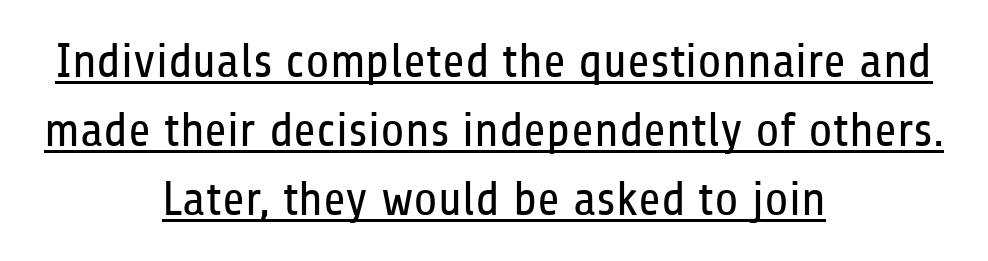
How are the letters spaced? Ordinarily, with no added tracking. The typesetter has applied underlining to the passage shown. Vertical strokes here are truly vertical. A typesetter would call this proportional, since set widths differ per character. If you measured baseline to baseline, you'd find a middling distance.
